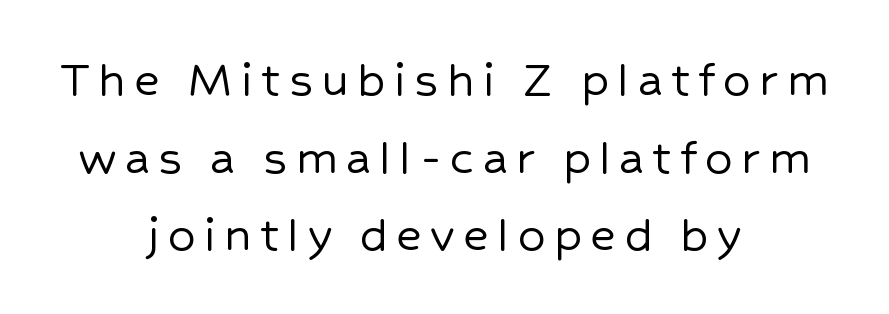
The passage is arranged like a title page — every line centered. The space between consecutive lines is moderate. Designer's note — italics off, roman on. The face used here is proportionally spaced, like ordinary book or web type.
